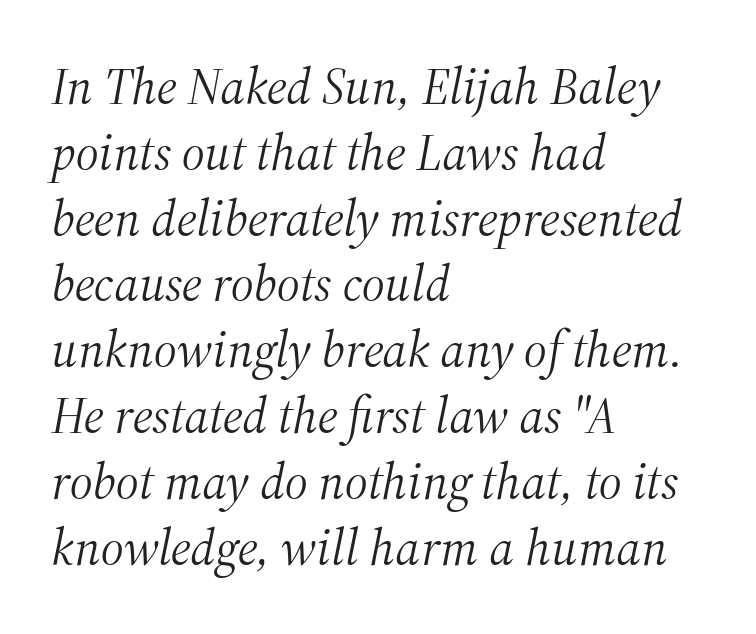
{"serif": "yes", "italic": "yes", "lean": "right", "slant_degrees": 12, "bold": "no", "weight": "light", "width": "normal", "stroke_contrast": "medium", "x_height": "medium", "monospaced": "no", "underline": "no", "align": "left", "line_spacing": "normal", "line_spacing_ratio": 1.29, "letter_spacing": "normal", "letter_spacing_em": 0.0, "glyph_px": 51}
